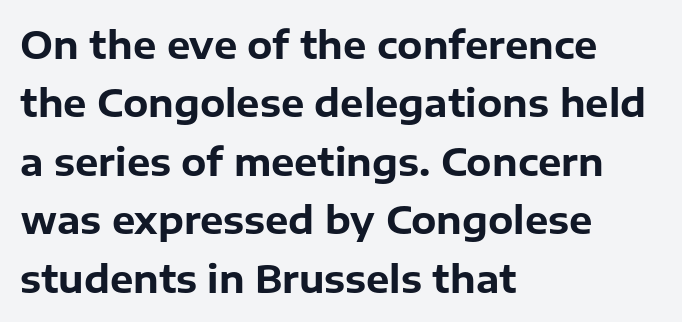
The image shows 37 px bold sans-serif type, upright; set left-aligned, normal line spacing (1.58x), normal letter spacing, not underlined; low stroke contrast and a medium x-height.
